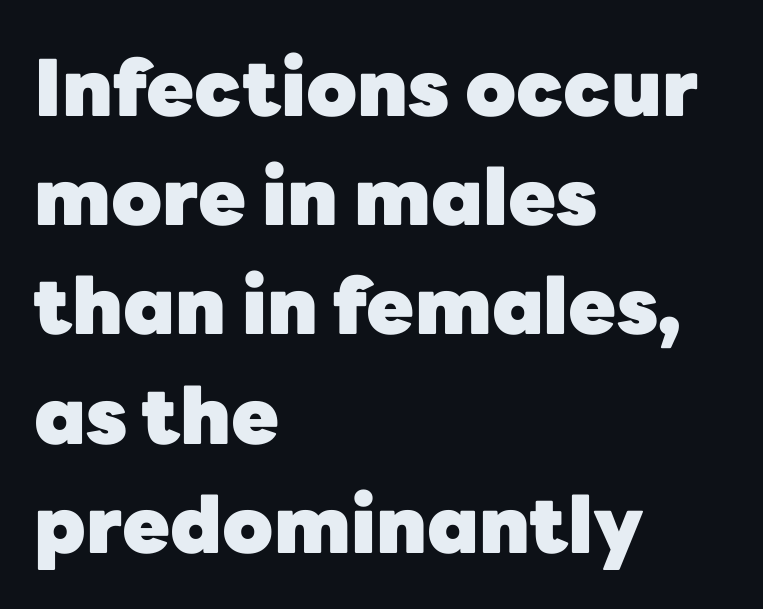
Q: Is the text bold? A: Yes.
Q: Is the text italic (slanted)? A: No, it is upright.
Q: Is the typeface a serif or a sans-serif typeface? A: Sans-serif.
Q: Is the text underlined? A: No.
Q: How is the paragraph aligned? A: Left-aligned.
Q: Is the spacing between letters normal or unusually wide? A: Normal.
Q: Is the spacing between lines tight, normal or loose? A: Normal.
Q: Width (condensed, normal, or wide)? A: Normal.
Q: Stroke contrast? A: Low.
Q: x-height? A: Medium.
Q: Monospaced? A: No.
